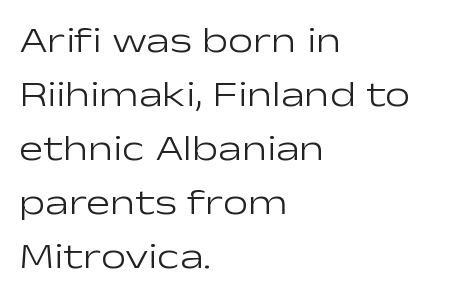
A typesetter would call this leading conventional body-copy spacing. Nope, no serifs anywhere on these letters. These lines are rendered in a variable-pitch font. Is the letter spacing exaggerated? No — it looks like the ordinary default. Each line starts at the same left margin while the right side varies.
